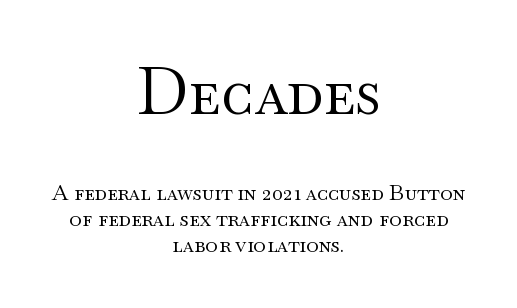
Q: Is the text bold? A: No.
Q: Is the text italic (slanted)? A: No, it is upright.
Q: Is the typeface a serif or a sans-serif typeface? A: Serif.
Q: Is the text underlined? A: No.
Q: How is the paragraph aligned? A: Centered.
Q: Is the spacing between letters normal or unusually wide? A: Normal.
Q: Which block of text is set in a larger size, the first (top) or the second (bottom)? A: The first (top) one.
Q: Width (condensed, normal, or wide)? A: Wide.
Q: Stroke contrast? A: Medium.
Q: x-height? A: Small.
Q: Monospaced? A: No.
